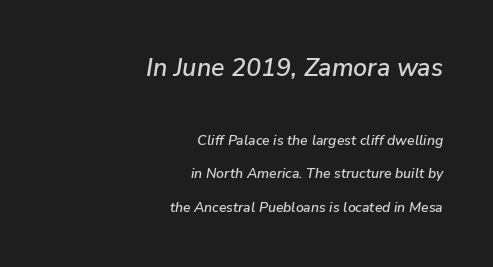
Students, observe: this is what heavily led, spacious text looks like. The rendering shrinks the type as you move from the upper chunk to the lower. The passage shown is not underscored anywhere. Casual observation: everything's shoved over to the right. Letter spacing: default. Slant detected: the letters are inclined.
